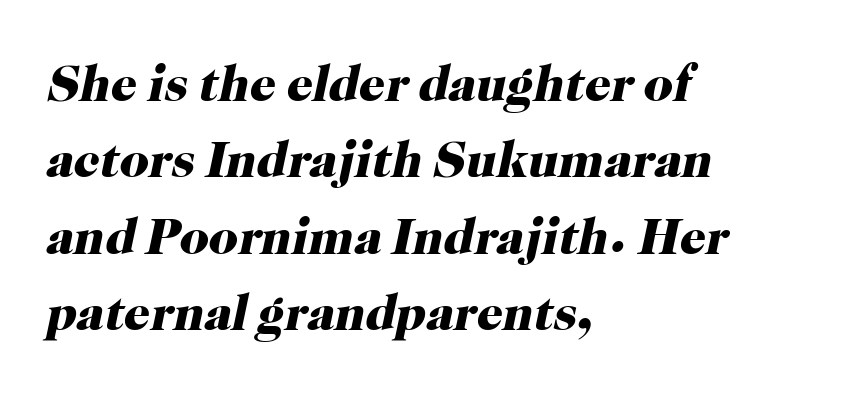
Q: Is the text bold? A: Yes.
Q: Is the text italic (slanted)? A: Yes, it leans right by about 12 degrees.
Q: Is the typeface a serif or a sans-serif typeface? A: Serif.
Q: Is the text underlined? A: No.
Q: How is the paragraph aligned? A: Left-aligned.
Q: Is the spacing between letters normal or unusually wide? A: Normal.
Q: Is the spacing between lines tight, normal or loose? A: Normal.
Q: Width (condensed, normal, or wide)? A: Normal.
Q: Stroke contrast? A: High.
Q: x-height? A: Medium.
Q: Monospaced? A: No.
